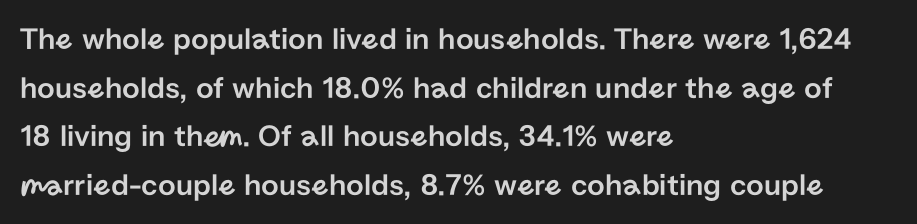
The image shows 31 px sans-serif type, upright; set left-aligned, normal line spacing (1.57x), normal letter spacing, not underlined; low stroke contrast and a medium x-height.
